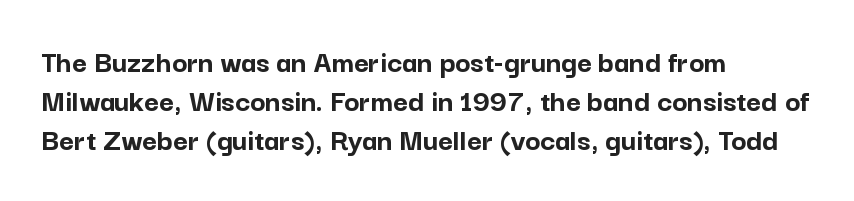
{"serif": "no", "italic": "no", "bold": "yes", "weight": "semibold", "width": "normal", "stroke_contrast": "low", "x_height": "medium", "monospaced": "no", "underline": "no", "align": "left", "line_spacing_ratio": 1.22, "letter_spacing": "normal", "letter_spacing_em": 0.0, "glyph_px": 32}
